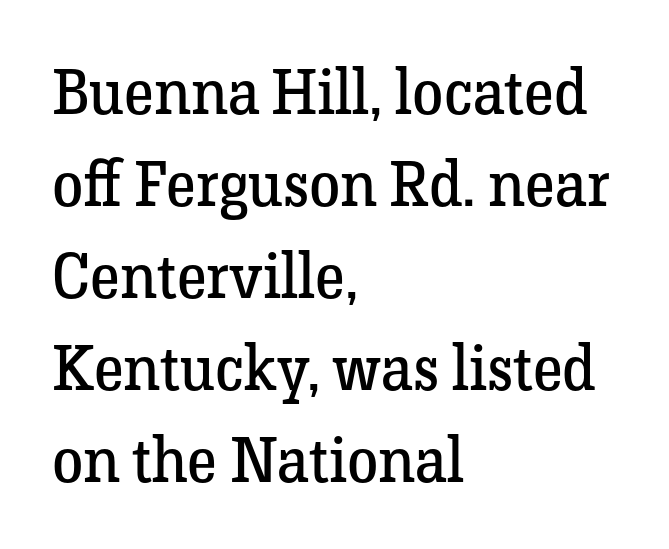
Letters have the restrained weight of plain body copy at most. The paragraph shown leans on its left margin. Think of a printed novel: that variable character pitch is what you see here. This rendering features lettering with no underline. Look at the bottom of the vertical strokes: they flare into serifs here. The face used here is rendered with its standard letterfit.
